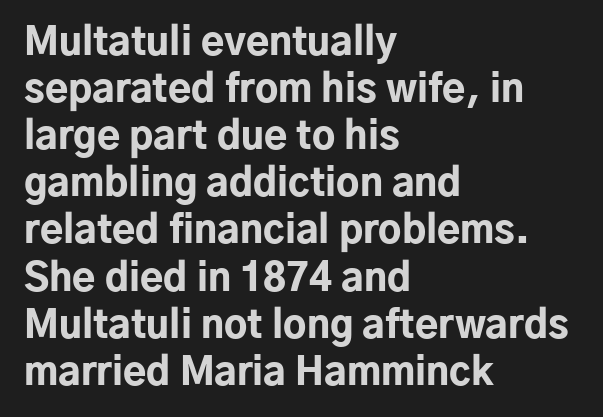
{"serif": "no", "italic": "no", "bold": "yes", "weight": "bold", "width": "normal", "stroke_contrast": "low", "x_height": "medium", "monospaced": "no", "underline": "no", "align": "left", "line_spacing_ratio": 1.24, "letter_spacing": "normal", "letter_spacing_em": 0.0, "glyph_px": 38}
